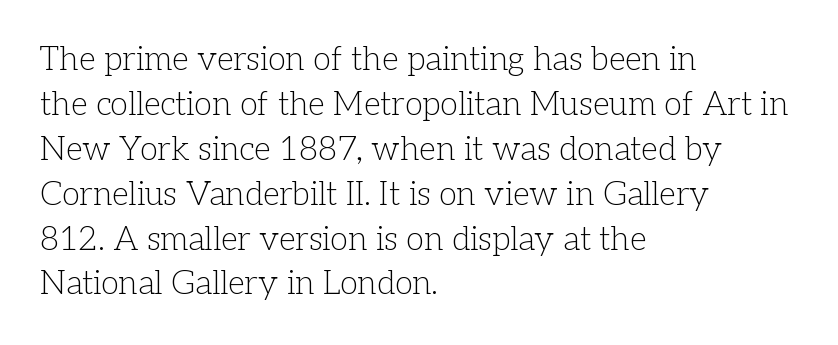
The image shows 33 px light serif type, upright; set left-aligned, normal line spacing (1.36x), normal letter spacing, not underlined; low stroke contrast and a medium x-height.
